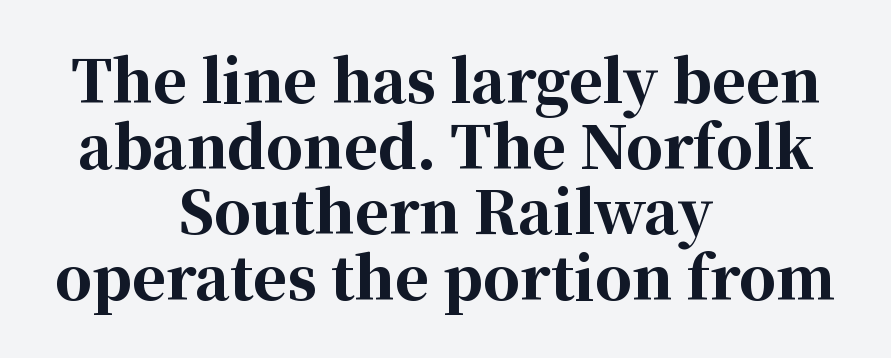
The glyphs in this specimen are seriffed. Students, note that the glyphs here touch the page at normal intervals. This block would grow much taller if given ordinary leading; it's compressed now. One-word summary of the alignment: center.
